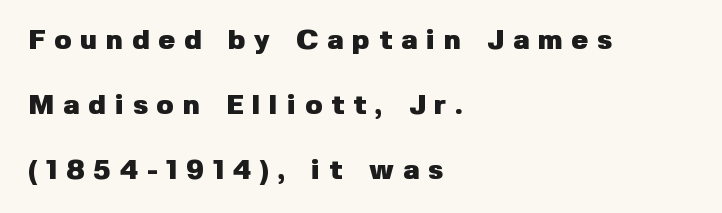
The text block is weighted toward the left margin, trailing off unevenly rightward. Look at the tracking — it's clearly loosened, letters drifting apart. This sample uses a sans-serif face. Here the designer chose a conventional face with non-uniform glyph widths. Caption: bold face, heavy strokes. Each row of text sits above clean, open space.
